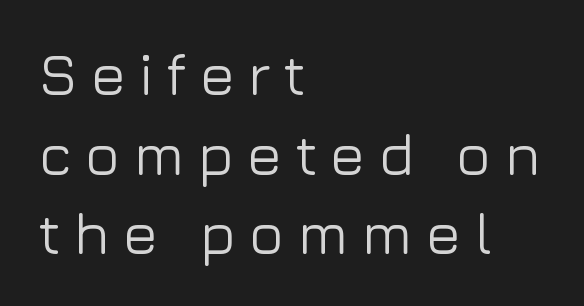
The image shows 59 px sans-serif type, upright; set left-aligned, normal line spacing (1.35x), unusually wide letter spacing (+0.21 em), not underlined; low stroke contrast and a medium x-height.
